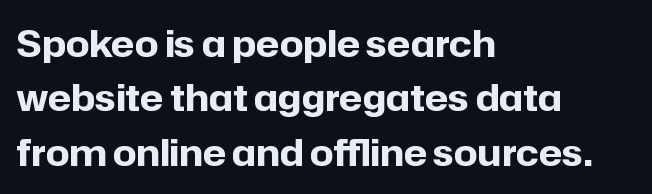
The image shows 37 px bold sans-serif type, upright; set left-aligned, normal line spacing (1.47x), normal letter spacing, not underlined; low stroke contrast and a medium x-height.
